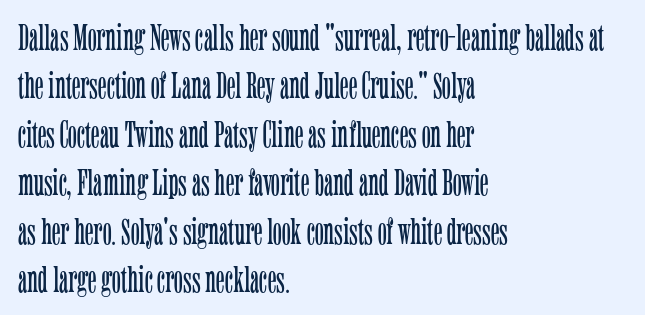
The image shows 37 px light, condensed serif type, upright; set left-aligned, normal line spacing (1.31x), normal letter spacing, not underlined; low stroke contrast and a medium x-height.
